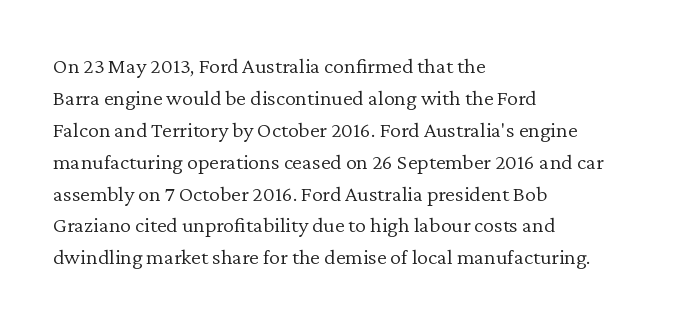
Q: Is the text bold? A: No.
Q: Is the text italic (slanted)? A: No, it is upright.
Q: Is the text underlined? A: No.
Q: How is the paragraph aligned? A: Left-aligned.
Q: Is the spacing between letters normal or unusually wide? A: Normal.
Q: Is the spacing between lines tight, normal or loose? A: Normal.
